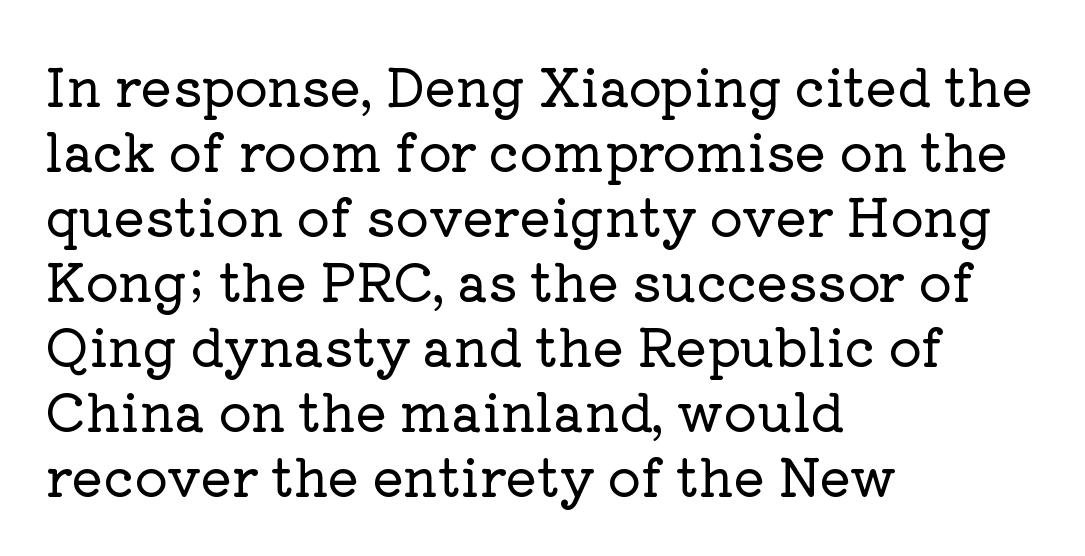
The paragraph shown leans on its left margin. Type style note: has serifs. Quick note: not italic, upright. Words appear dense and cohesive because spacing is normal. Spacing verdict: proportional, widths tailored to each character.
